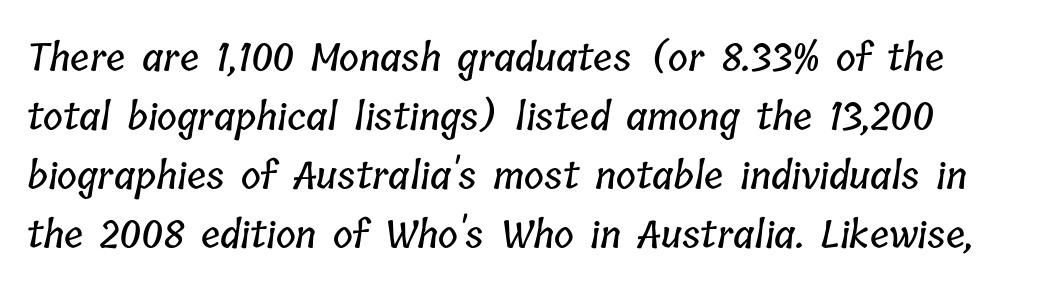
Q: Is the text underlined? A: No.
Q: Is the spacing between letters normal or unusually wide? A: Normal.
Q: Is the spacing between lines tight, normal or loose? A: Normal.
Q: Width (condensed, normal, or wide)? A: Condensed.
Q: Stroke contrast? A: Low.
Q: x-height? A: Medium.
Q: Monospaced? A: No.
